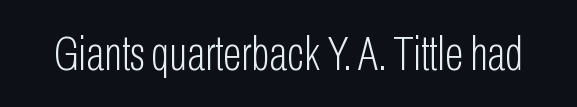
Here the designer chose a conventional face with non-uniform glyph widths. Regarding serifs, this sample does without them. The letters sit at their default tracking, neither squeezed nor spread. The words here are not underlined. This is roman type, the default non-slanted kind. The face looks like a standard text weight, possibly lighter.
